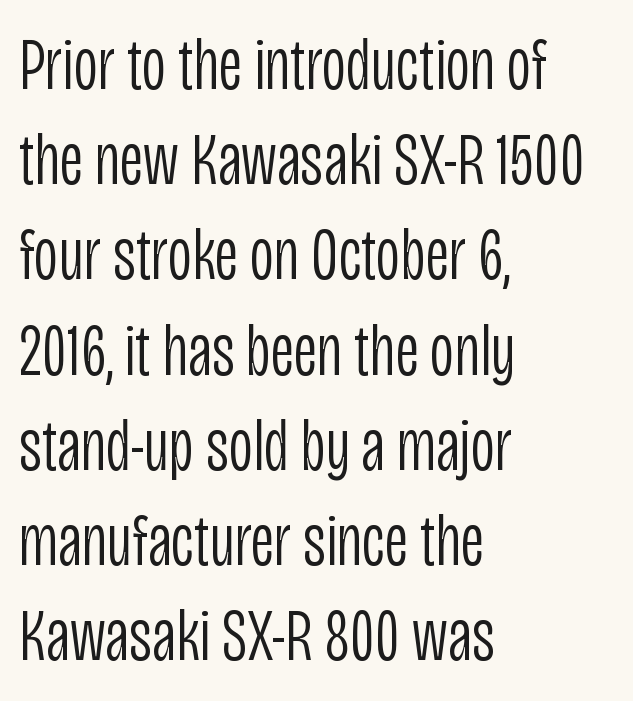
{"serif": "no", "italic": "no", "bold": "no", "weight": "light", "width": "condensed", "stroke_contrast": "low", "x_height": "large", "monospaced": "no", "underline": "no", "align": "left", "line_spacing": "normal", "line_spacing_ratio": 1.27, "letter_spacing": "normal", "letter_spacing_em": 0.0, "glyph_px": 75}
